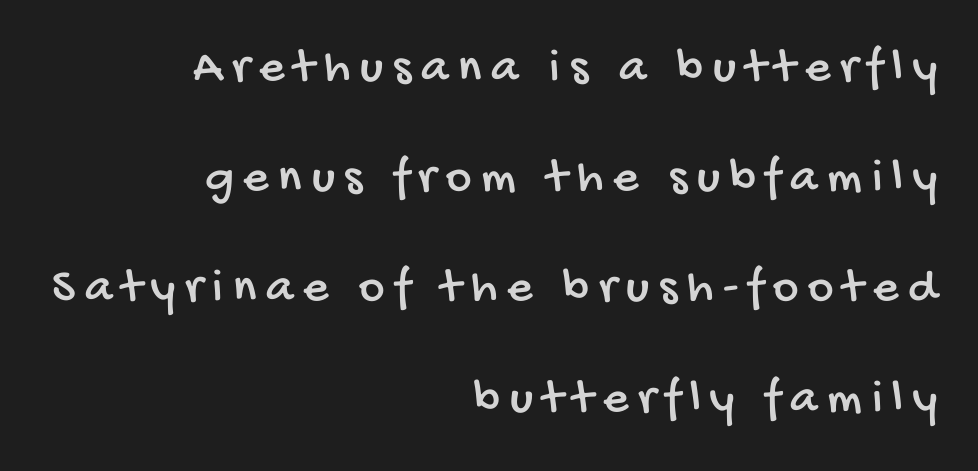
Q: Is the typeface a serif or a sans-serif typeface? A: Sans-serif.
Q: Is the text underlined? A: No.
Q: How is the paragraph aligned? A: Right-aligned.
Q: Is the spacing between letters normal or unusually wide? A: Unusually wide.
Q: Is the spacing between lines tight, normal or loose? A: Loose.
Q: Width (condensed, normal, or wide)? A: Condensed.
Q: Stroke contrast? A: Low.
Q: x-height? A: Large.
Q: Monospaced? A: No.
